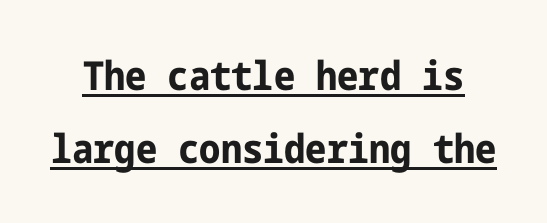
Emphasis by weight is at full strength: bold. Characters remain perfectly vertical along every line. In terms of letterform style, serifs are entirely absent. Each line of the rendering has a horizontal stroke beneath the glyphs.
